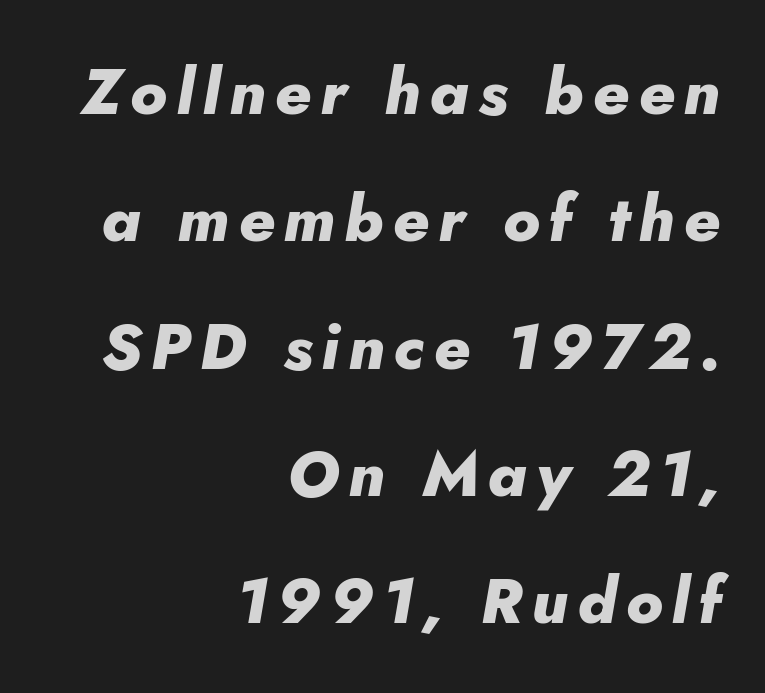
Q: Is the text bold? A: Yes.
Q: Is the text italic (slanted)? A: Yes, it leans right by about 5 degrees.
Q: Is the text underlined? A: No.
Q: How is the paragraph aligned? A: Right-aligned.
Q: Is the spacing between lines tight, normal or loose? A: Loose.
Q: Width (condensed, normal, or wide)? A: Normal.
Q: Stroke contrast? A: Low.
Q: x-height? A: Small.
Q: Monospaced? A: No.
